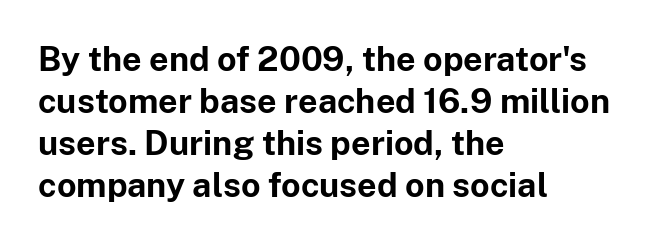
{"serif": "no", "italic": "no", "bold": "yes", "weight": "bold", "width": "normal", "stroke_contrast": "low", "x_height": "medium", "monospaced": "no", "underline": "no", "align": "left", "line_spacing_ratio": 1.24, "letter_spacing": "normal", "letter_spacing_em": 0.0, "glyph_px": 34}
